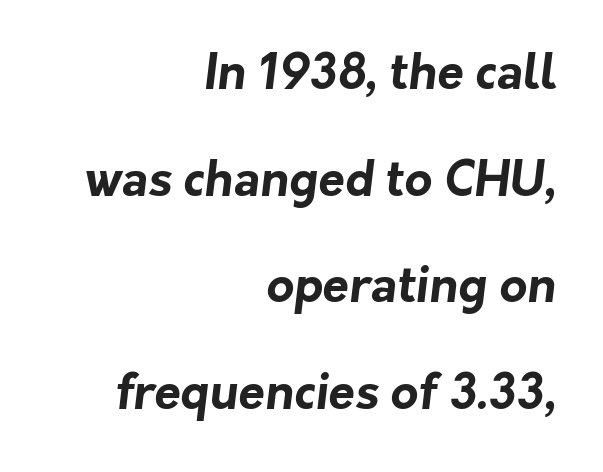
Q: Is the text bold? A: Yes.
Q: Is the typeface a serif or a sans-serif typeface? A: Sans-serif.
Q: Is the text underlined? A: No.
Q: How is the paragraph aligned? A: Right-aligned.
Q: Is the spacing between letters normal or unusually wide? A: Normal.
Q: Is the spacing between lines tight, normal or loose? A: Loose.
Q: Width (condensed, normal, or wide)? A: Normal.
Q: Stroke contrast? A: Low.
Q: x-height? A: Medium.
Q: Monospaced? A: No.
